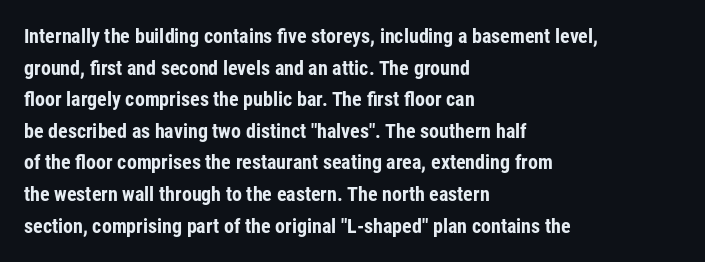
Q: Is the text bold? A: Yes.
Q: Is the text italic (slanted)? A: No, it is upright.
Q: Is the text underlined? A: No.
Q: How is the paragraph aligned? A: Left-aligned.
Q: Is the spacing between letters normal or unusually wide? A: Normal.
Q: Is the spacing between lines tight, normal or loose? A: Normal.
